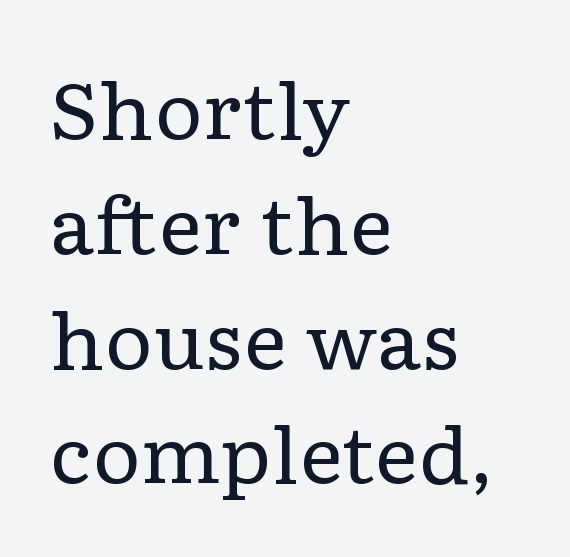
{"serif": "yes", "italic": "no", "bold": "no", "weight": "regular", "width": "wide", "stroke_contrast": "low", "x_height": "medium", "monospaced": "no", "underline": "no", "align": "left", "line_spacing": "normal", "line_spacing_ratio": 1.51, "letter_spacing": "normal", "letter_spacing_em": 0.0, "glyph_px": 76}
